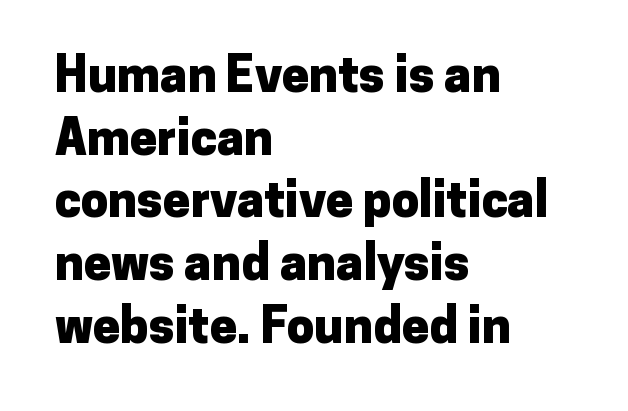
{"serif": "no", "italic": "no", "bold": "yes", "weight": "heavy", "width": "normal", "stroke_contrast": "low", "x_height": "medium", "monospaced": "no", "underline": "no", "align": "left", "line_spacing": "normal", "line_spacing_ratio": 1.28, "letter_spacing": "normal", "letter_spacing_em": 0.0, "glyph_px": 49}
